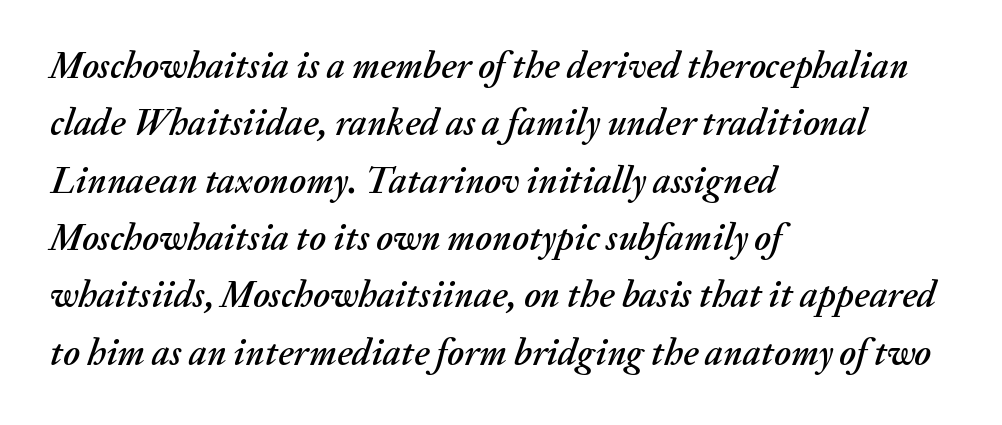
{"italic": "yes", "lean": "right", "slant_degrees": 20, "width": "normal", "stroke_contrast": "medium", "x_height": "medium", "monospaced": "no", "underline": "no", "align": "left", "line_spacing": "normal", "line_spacing_ratio": 1.55, "letter_spacing": "normal", "letter_spacing_em": 0.0, "glyph_px": 37}
